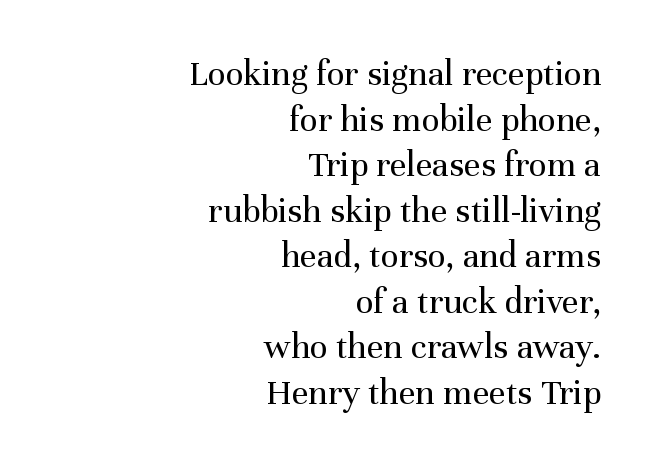
Q: Is the text bold? A: No.
Q: Is the text italic (slanted)? A: No, it is upright.
Q: Is the typeface a serif or a sans-serif typeface? A: Serif.
Q: Is the text underlined? A: No.
Q: How is the paragraph aligned? A: Right-aligned.
Q: Is the spacing between letters normal or unusually wide? A: Normal.
Q: Width (condensed, normal, or wide)? A: Normal.
Q: Stroke contrast? A: Medium.
Q: x-height? A: Medium.
Q: Monospaced? A: No.
